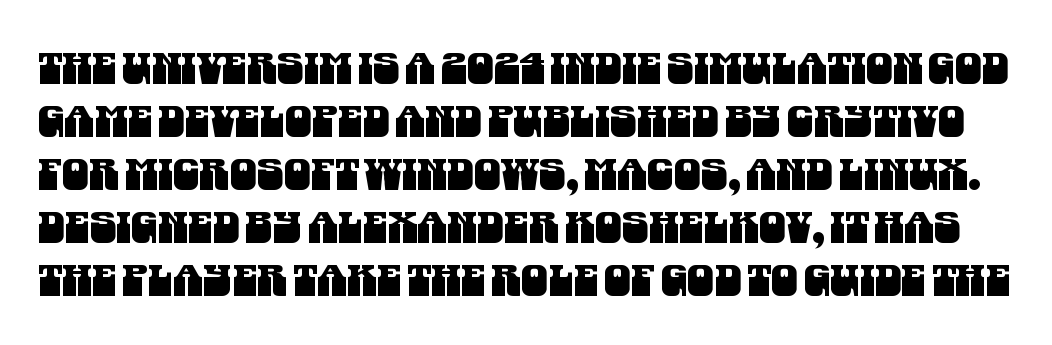
Glance below the letters and you will spot only blank space. The passage shown is typed in a proportional face where columns would drift. The tracking reads as untouched default to a designer's eye. Font category for this specimen: sans-serif.
